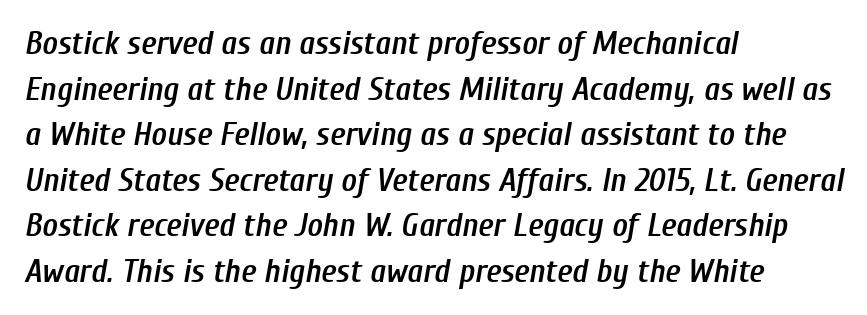
Q: Is the text bold? A: Semi-bold.
Q: Is the text italic (slanted)? A: Yes, it leans right by about 10 degrees.
Q: Is the text underlined? A: No.
Q: How is the paragraph aligned? A: Left-aligned.
Q: Is the spacing between letters normal or unusually wide? A: Normal.
Q: Is the spacing between lines tight, normal or loose? A: Normal.
Q: Width (condensed, normal, or wide)? A: Condensed.
Q: Stroke contrast? A: Low.
Q: x-height? A: Medium.
Q: Monospaced? A: No.
